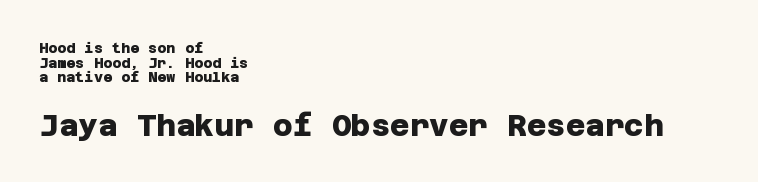
The image shows 30 px heavy sans-serif type; set left-aligned, tight line spacing (1.04x), normal letter spacing, not underlined; the second (bottom) block is 2.14x larger; low stroke contrast and a large x-height.
